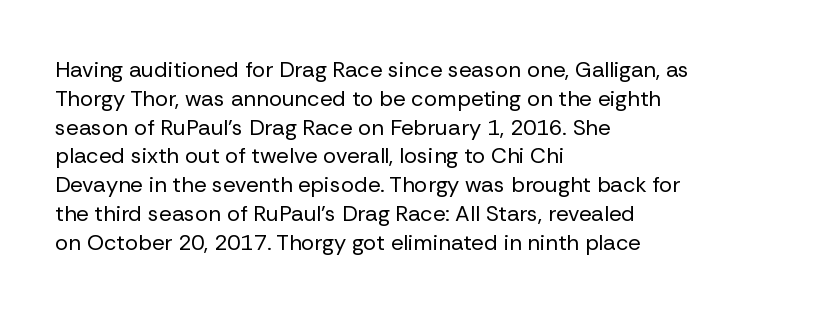
Q: Is the text bold? A: No.
Q: Is the text italic (slanted)? A: No, it is upright.
Q: Is the text underlined? A: No.
Q: How is the paragraph aligned? A: Left-aligned.
Q: Is the spacing between letters normal or unusually wide? A: Normal.
Q: Is the spacing between lines tight, normal or loose? A: Normal.
